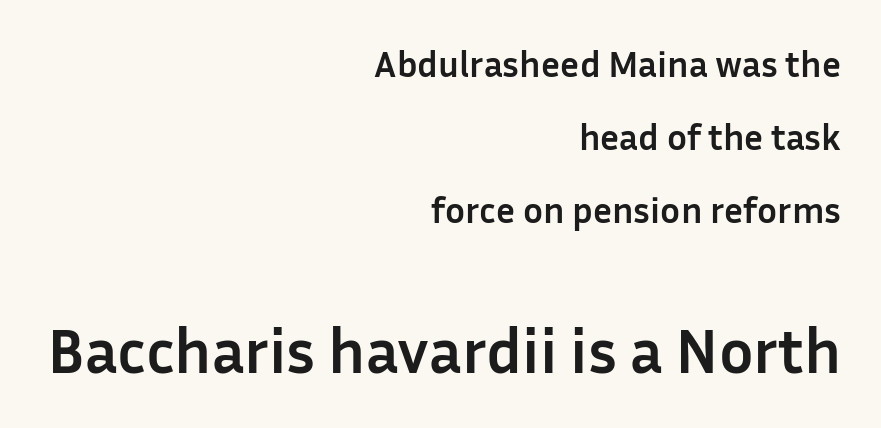
Q: Is the text bold? A: Yes.
Q: Is the text italic (slanted)? A: No, it is upright.
Q: Is the typeface a serif or a sans-serif typeface? A: Sans-serif.
Q: Is the text underlined? A: No.
Q: How is the paragraph aligned? A: Right-aligned.
Q: Is the spacing between letters normal or unusually wide? A: Normal.
Q: Is the spacing between lines tight, normal or loose? A: Loose.
Q: Which block of text is set in a larger size, the first (top) or the second (bottom)? A: The second (bottom) one.
Q: Width (condensed, normal, or wide)? A: Normal.
Q: Stroke contrast? A: Low.
Q: x-height? A: Medium.
Q: Monospaced? A: No.
